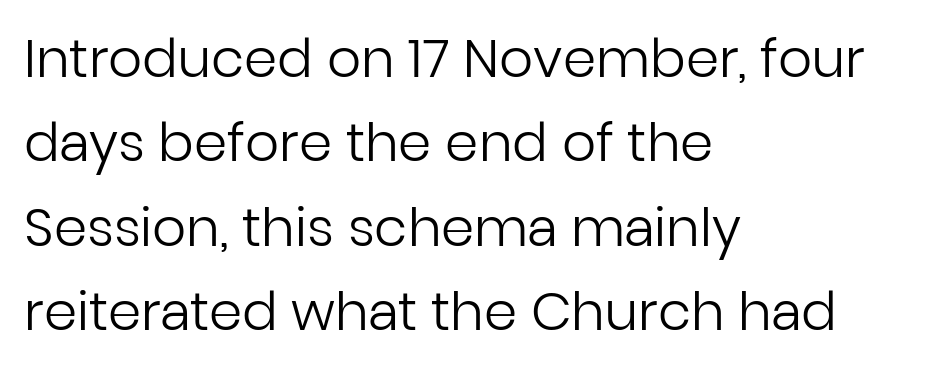
Q: Is the text bold? A: No.
Q: Is the text italic (slanted)? A: No, it is upright.
Q: Is the typeface a serif or a sans-serif typeface? A: Sans-serif.
Q: Is the text underlined? A: No.
Q: How is the paragraph aligned? A: Left-aligned.
Q: Is the spacing between letters normal or unusually wide? A: Normal.
Q: Is the spacing between lines tight, normal or loose? A: Normal.
Q: Width (condensed, normal, or wide)? A: Normal.
Q: Stroke contrast? A: Low.
Q: x-height? A: Medium.
Q: Monospaced? A: No.
